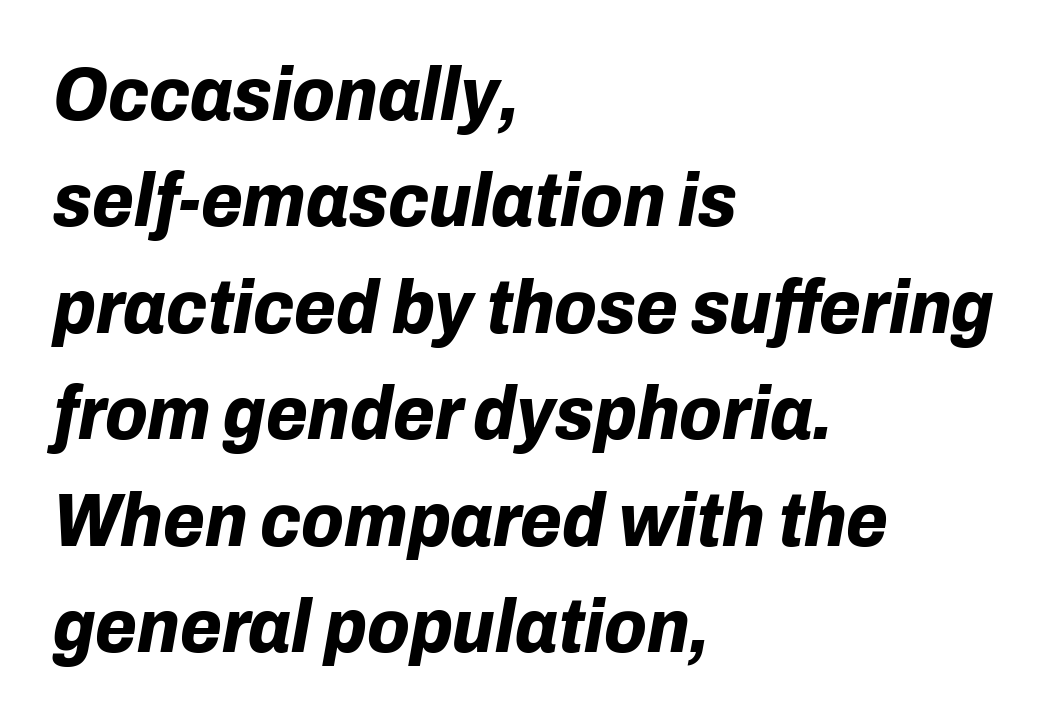
The image shows 76 px bold type, italic (leaning right); set left-aligned, normal line spacing (1.4x), normal letter spacing, not underlined; low stroke contrast and a medium x-height.
